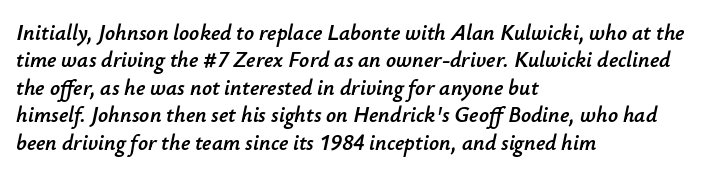
Q: Is the text italic (slanted)? A: Yes, it leans right by about 12 degrees.
Q: Is the text underlined? A: No.
Q: How is the paragraph aligned? A: Left-aligned.
Q: Is the spacing between letters normal or unusually wide? A: Normal.
Q: Is the spacing between lines tight, normal or loose? A: Normal.
